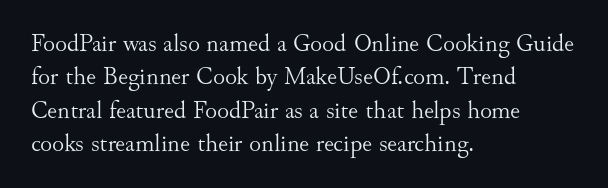
Notice how the stems are strictly vertical — no italics here. Clear beneath every line of the passage. Compared with typical paragraphs, the rows here are spaced about the same. The letters look calm and open, with moderate or lighter stems. Spacing between characters is what you'd get straight out of the box.
